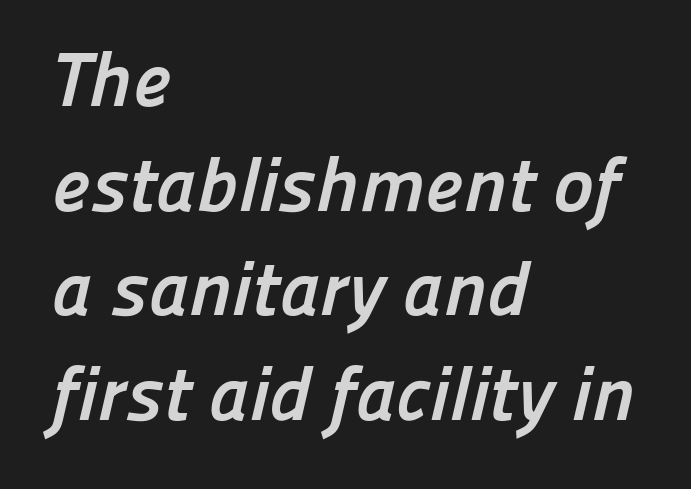
{"serif": "no", "bold": "yes", "weight": "semibold", "width": "normal", "stroke_contrast": "low", "x_height": "medium", "monospaced": "no", "underline": "no", "align": "left", "line_spacing": "normal", "line_spacing_ratio": 1.36, "letter_spacing": "normal", "letter_spacing_em": 0.0, "glyph_px": 77}
